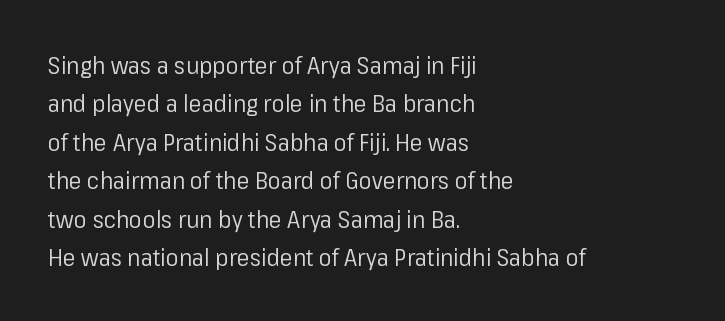
Q: Is the text bold? A: No.
Q: Is the text italic (slanted)? A: No, it is upright.
Q: Is the text underlined? A: No.
Q: How is the paragraph aligned? A: Left-aligned.
Q: Is the spacing between letters normal or unusually wide? A: Normal.
Q: Is the spacing between lines tight, normal or loose? A: Normal.
